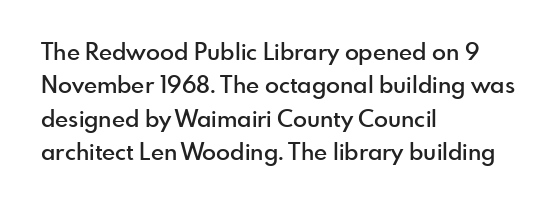
The image shows 23 px text type, upright; set left-aligned, normal line spacing (1.45x), normal letter spacing, not underlined.
